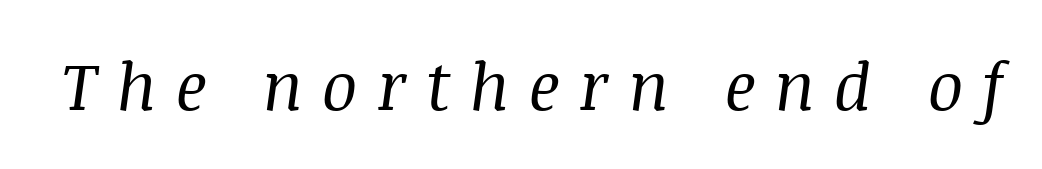
The image shows 66 px regular-weight serif type, italic (leaning right); set unusually wide letter spacing (+0.29 em), not underlined; medium stroke contrast and a large x-height.
